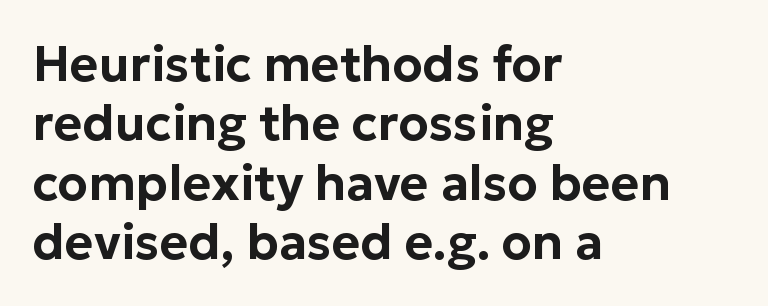
The image shows 49 px sans-serif type, upright; set left-aligned, line spacing 1.21x, normal letter spacing, not underlined; low stroke contrast and a medium x-height.
